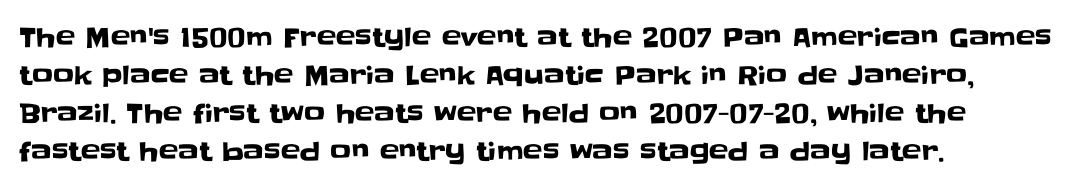
Vertical strokes here are truly vertical. Inter-character spacing is left at the font's built-in metrics. Beneath every word, the page is bare. The typesetter chose a ragged-right arrangement here. Quick note: interline space is typical.
